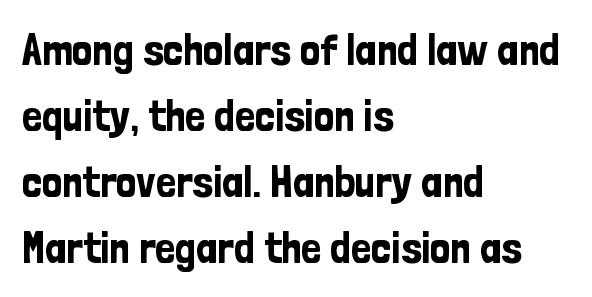
The image shows 45 px condensed sans-serif type, upright; set left-aligned, normal line spacing (1.47x), normal letter spacing, not underlined; low stroke contrast and a medium x-height.
